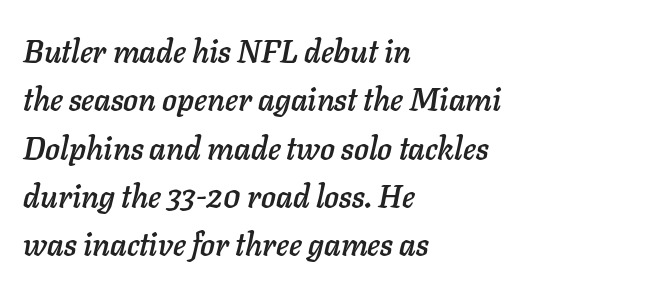
The tracking reads as untouched default to a designer's eye. Anything drawn beneath the words? Only blank space. Observe the lean: these are italic letterforms. Horizontal alignment here is leftward, the default for most running prose. Each new line begins a customary step beneath the previous one. Character widths vary here, with narrow letters taking less room than wide ones.
